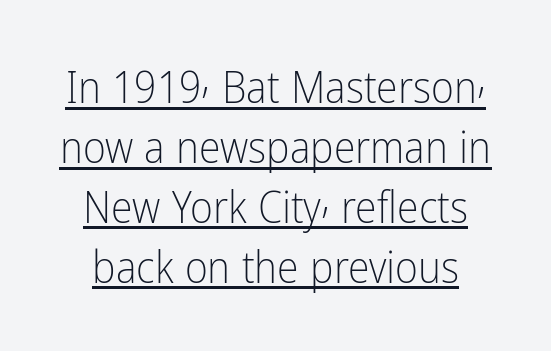
Q: Is the text bold? A: No.
Q: Is the text italic (slanted)? A: No, it is upright.
Q: Is the typeface a serif or a sans-serif typeface? A: Sans-serif.
Q: Is the text underlined? A: Yes.
Q: Is the spacing between letters normal or unusually wide? A: Normal.
Q: Is the spacing between lines tight, normal or loose? A: Normal.
Q: Width (condensed, normal, or wide)? A: Condensed.
Q: Stroke contrast? A: Low.
Q: x-height? A: Medium.
Q: Monospaced? A: No.
